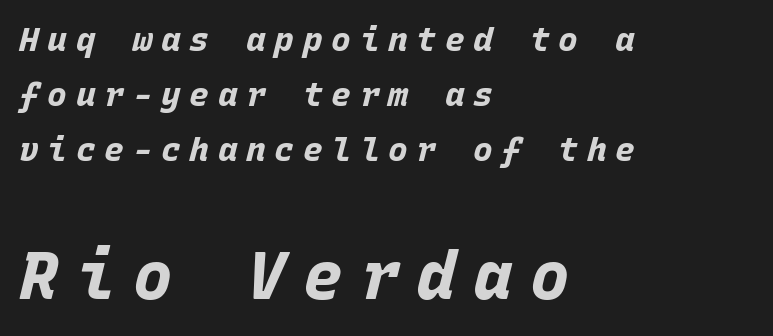
Q: Is the text bold? A: Yes.
Q: Is the text italic (slanted)? A: Yes, it leans right by about 15 degrees.
Q: Is the text underlined? A: No.
Q: How is the paragraph aligned? A: Left-aligned.
Q: Is the spacing between letters normal or unusually wide? A: Unusually wide.
Q: Is the spacing between lines tight, normal or loose? A: Normal.
Q: Which block of text is set in a larger size, the first (top) or the second (bottom)? A: The second (bottom) one.
Q: Width (condensed, normal, or wide)? A: Normal.
Q: Stroke contrast? A: Low.
Q: x-height? A: Large.
Q: Monospaced? A: Yes.
